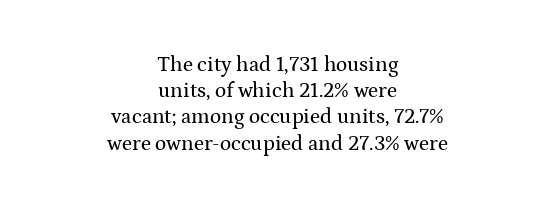
The image shows 21 px text type, upright; set centered, normal line spacing (1.25x), normal letter spacing, not underlined.
